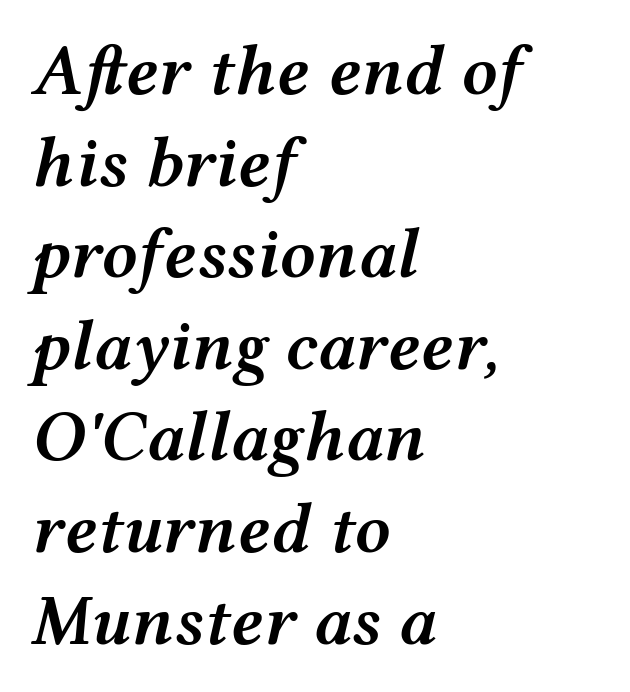
Tall strokes in this sample are angled rather than plumb. The space beneath each line is pristine and unruled. This is moderately heavy type, rendered in semibold. The type is set solid horizontally, with unmodified tracking. Honestly, the row spacing looks completely unremarkable.
